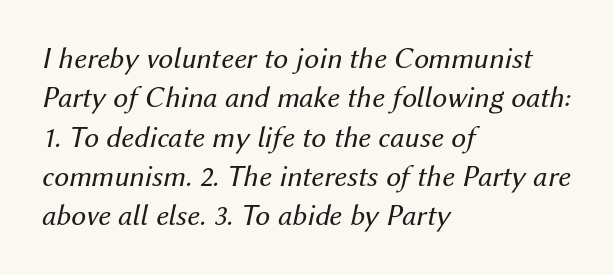
{"italic": "yes", "lean": "right", "slant_degrees": 12, "bold": "no", "weight": "regular", "width": "normal", "stroke_contrast": "medium", "x_height": "medium", "monospaced": "no", "underline": "no", "align": "left", "line_spacing": "normal", "line_spacing_ratio": 1.31, "letter_spacing": "normal", "letter_spacing_em": 0.0, "glyph_px": 30}
